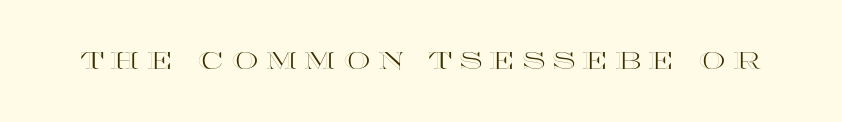
Vertical strokes here are truly vertical. The line texture is sparse and dotted thanks to wide tracking. Descenders hang freely into open space.
